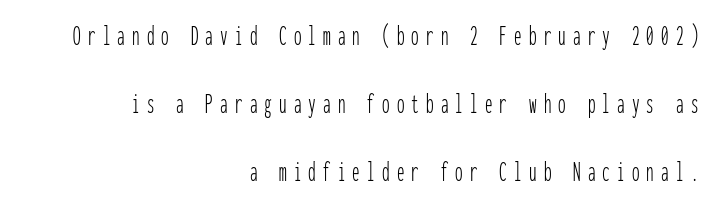
{"serif": "no", "italic": "no", "bold": "no", "weight": "thin", "width": "condensed", "stroke_contrast": "low", "x_height": "medium", "monospaced": "yes", "underline": "no", "align": "right", "line_spacing": "loose", "line_spacing_ratio": 2.26, "letter_spacing": "wide", "letter_spacing_em": 0.24, "glyph_px": 30}
